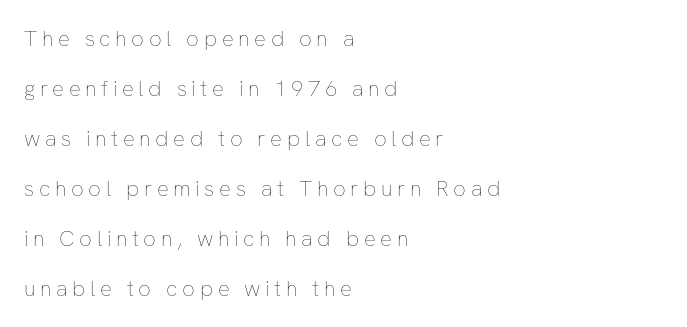
Q: Is the text bold? A: No.
Q: Is the text italic (slanted)? A: No, it is upright.
Q: Is the text underlined? A: No.
Q: How is the paragraph aligned? A: Left-aligned.
Q: Is the spacing between letters normal or unusually wide? A: Unusually wide.
Q: Is the spacing between lines tight, normal or loose? A: Loose.
